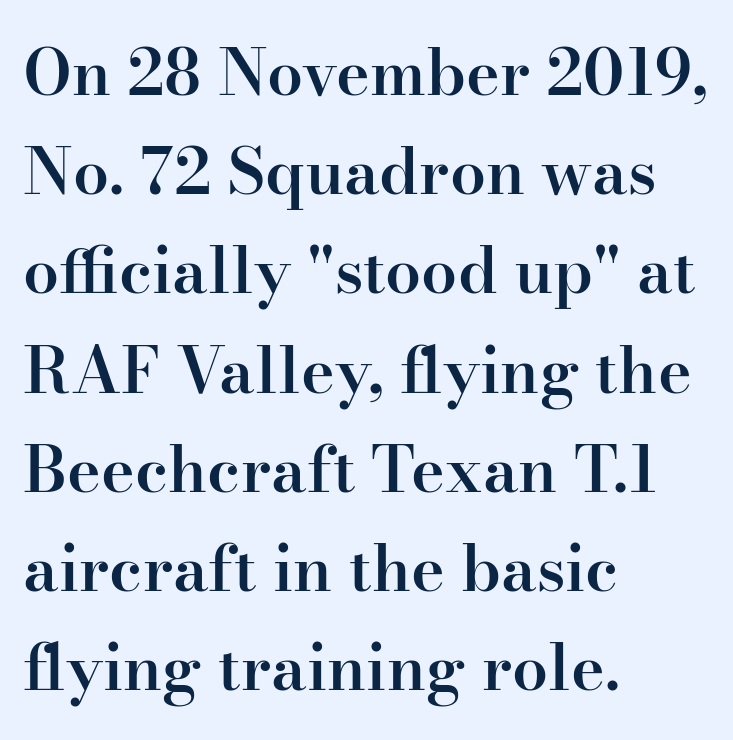
Q: Is the text bold? A: Semi-bold.
Q: Is the text italic (slanted)? A: No, it is upright.
Q: Is the typeface a serif or a sans-serif typeface? A: Serif.
Q: Is the text underlined? A: No.
Q: How is the paragraph aligned? A: Left-aligned.
Q: Is the spacing between letters normal or unusually wide? A: Normal.
Q: Is the spacing between lines tight, normal or loose? A: Normal.
Q: Width (condensed, normal, or wide)? A: Normal.
Q: Stroke contrast? A: High.
Q: x-height? A: Small.
Q: Monospaced? A: No.
